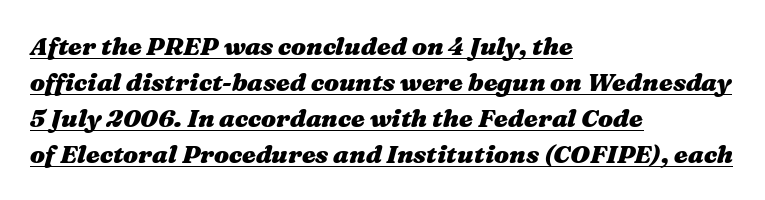
Somebody hit Ctrl+U on this one — the words are underlined. This is heavy type, rendered in bold. Nobody touched the tracking dial on this one. The vertical gap from one line to the next is medium. The compositor pushed each line to the left boundary.
